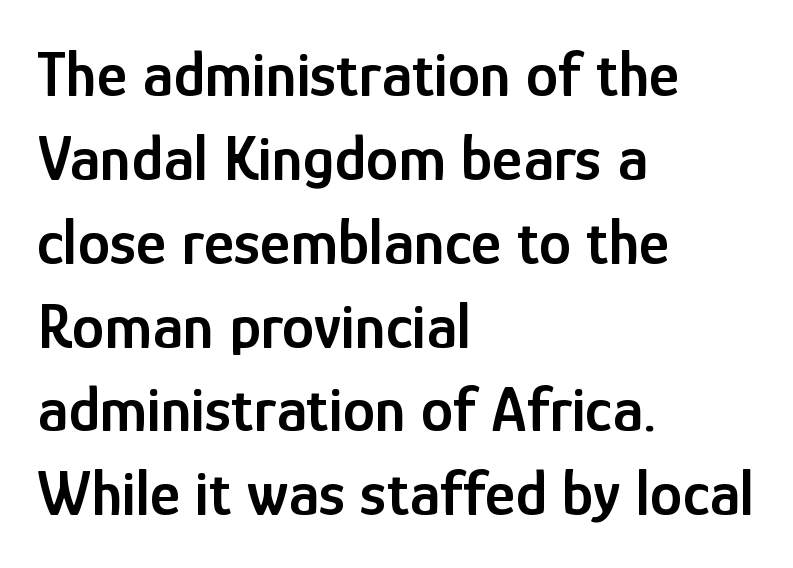
Quick note: interline space is typical. The letters sit at their default tracking, neither squeezed nor spread. This rendering employs a face without finishing strokes, i.e., a sans-serif. This rendering features lettering with no underline. Every character sits straight up, as roman type does.
